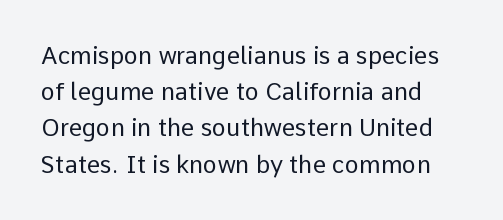
Q: Is the text bold? A: No.
Q: Is the text italic (slanted)? A: No, it is upright.
Q: Is the text underlined? A: No.
Q: Is the spacing between letters normal or unusually wide? A: Normal.
Q: Is the spacing between lines tight, normal or loose? A: Normal.
